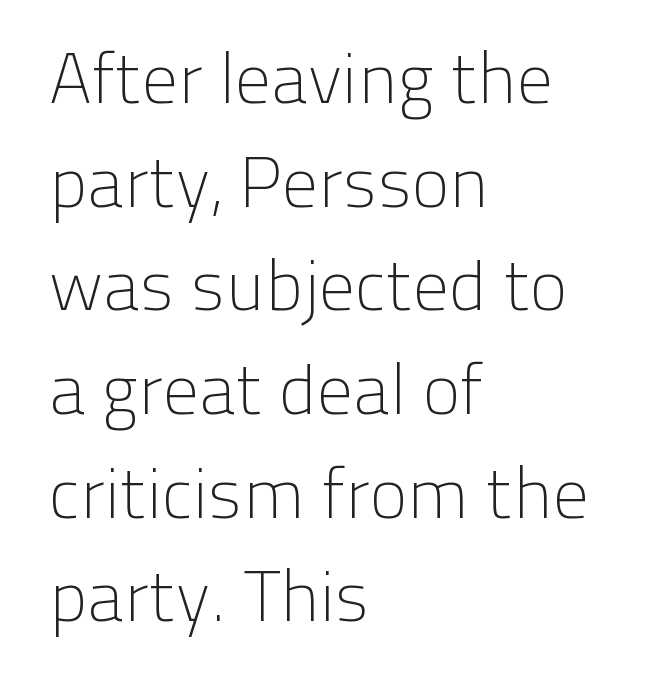
{"serif": "no", "italic": "no", "bold": "no", "weight": "light", "width": "normal", "stroke_contrast": "low", "x_height": "medium", "monospaced": "no", "underline": "no", "align": "left", "line_spacing": "normal", "line_spacing_ratio": 1.46, "letter_spacing": "normal", "letter_spacing_em": 0.0, "glyph_px": 71}
